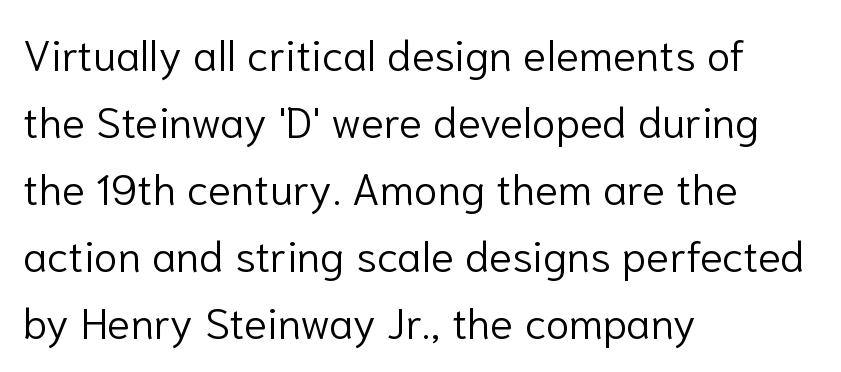
The image shows 43 px light sans-serif type, upright; set left-aligned, normal line spacing (1.56x), normal letter spacing, not underlined; low stroke contrast and a medium x-height.
